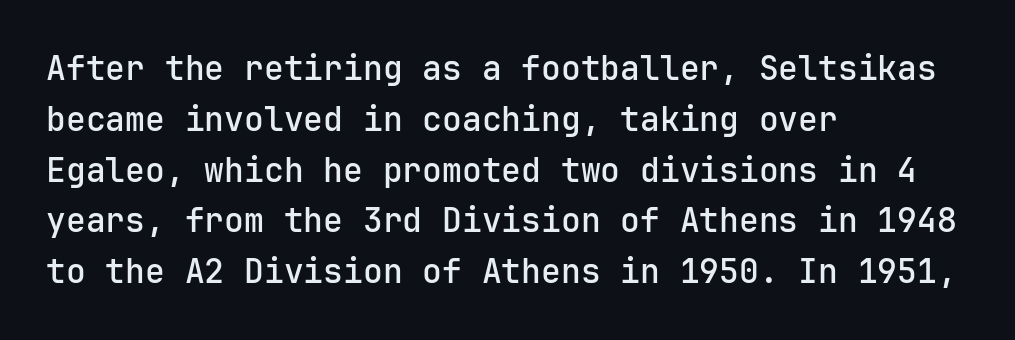
A bit beefed up — I'd call it semibold rather than bold. Tracking here is standard; glyphs follow each other at the usual distance. Plain, unruled lines of type. If you drew a line through each stem, it would be perfectly vertical.
